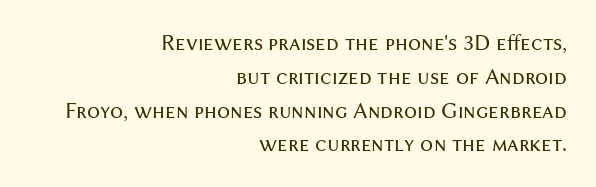
The lettering stays uniformly vertical, giving the passage a roman look. Which margin do the lines hug? The right one — the left edge is uneven. Nobody drew a line under any word here. Letter spacing: default. Vertical spacing — default. The typeface has the unassuming heft of standard copy or less.
